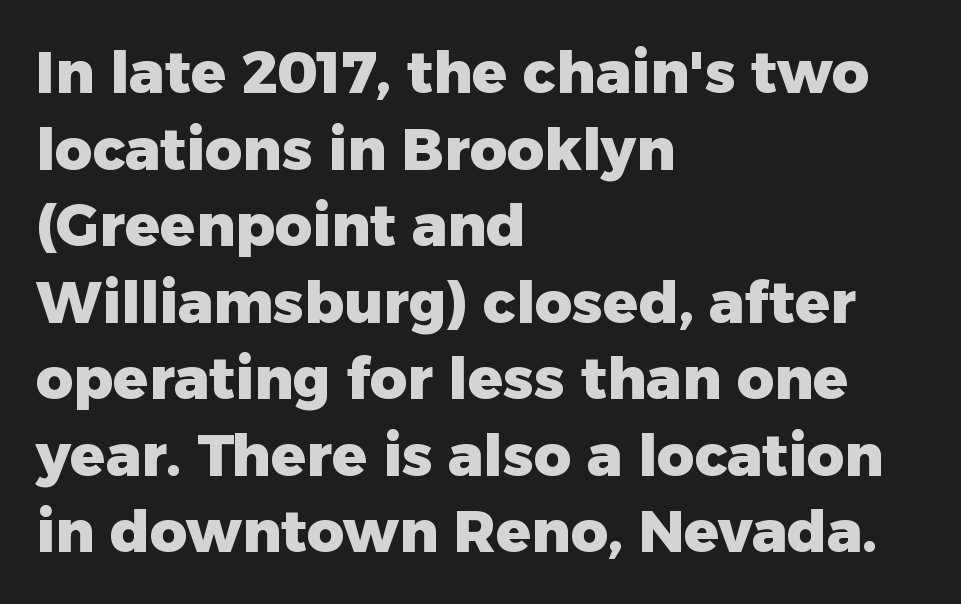
Q: Is the text bold? A: Yes.
Q: Is the text italic (slanted)? A: No, it is upright.
Q: Is the typeface a serif or a sans-serif typeface? A: Sans-serif.
Q: Is the text underlined? A: No.
Q: How is the paragraph aligned? A: Left-aligned.
Q: Is the spacing between letters normal or unusually wide? A: Normal.
Q: Is the spacing between lines tight, normal or loose? A: Normal.
Q: Width (condensed, normal, or wide)? A: Normal.
Q: Stroke contrast? A: Low.
Q: x-height? A: Medium.
Q: Monospaced? A: No.
